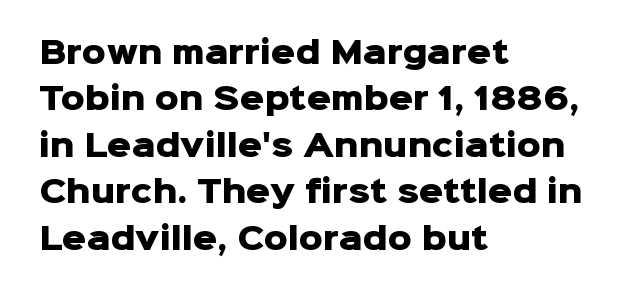
Underlining? Definitely not there. A typesetter would call this leading conventional body-copy spacing. Serif or sans? Sans — the stroke terminals are bare. Compared with a centered layout, this one pins lines to the left instead.
